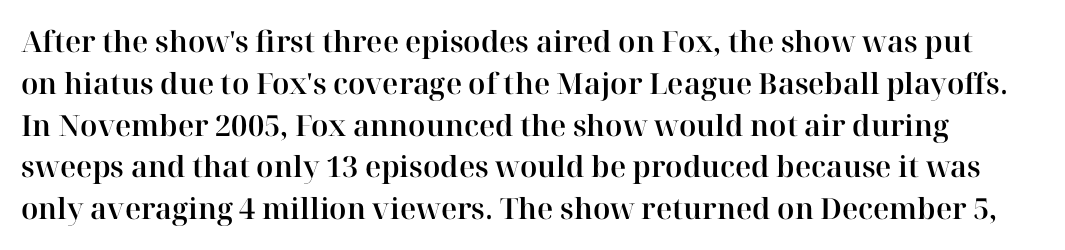
The line texture is even and compact thanks to regular tracking. In terms of letterform style, serifs are clearly present. Unmarked baselines from the first word to the last. Evenly set lines give the paragraph a standard silhouette.
